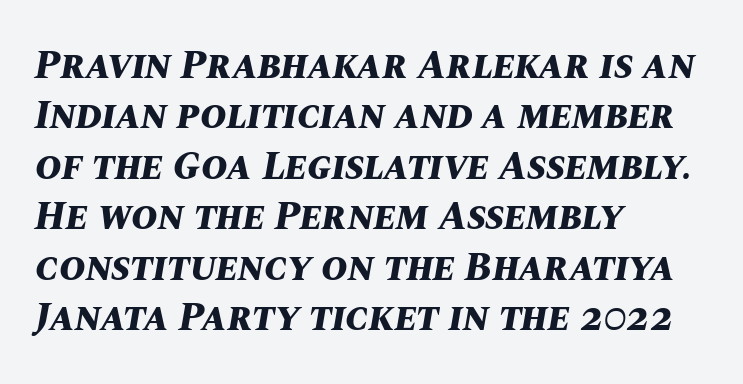
The rendering applies a slant to the glyphs. The passage shown is not underscored anywhere. The passage is arranged the way most books set body copy — flush left. Students, this is bold: see how much ink each stroke carries. Standard letterfit; no display-style spreading of the glyphs. Students, observe: this is what conventionally led text looks like.
